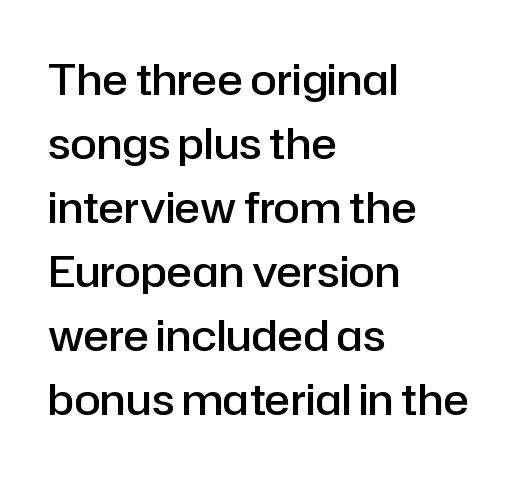
{"serif": "no", "italic": "no", "bold": "semi", "weight": "semibold", "width": "normal", "stroke_contrast": "low", "x_height": "medium", "monospaced": "no", "underline": "no", "align": "left", "line_spacing": "normal", "line_spacing_ratio": 1.49, "letter_spacing": "normal", "letter_spacing_em": 0.0, "glyph_px": 43}
